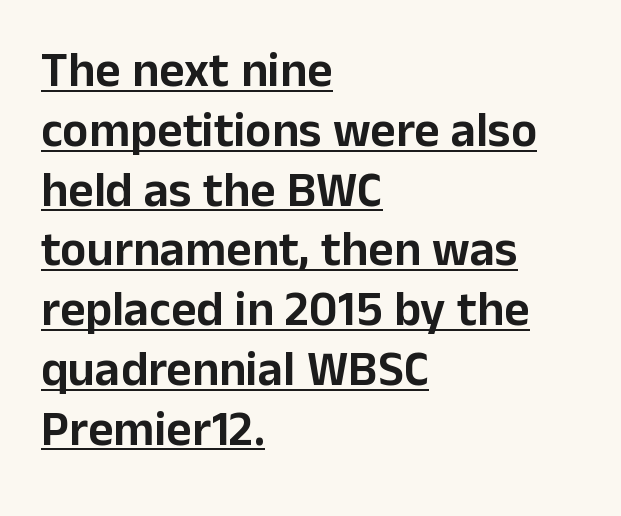
The image shows 49 px sans-serif type, upright; set left-aligned, line spacing 1.22x, normal letter spacing, underlined; low stroke contrast and a medium x-height.
